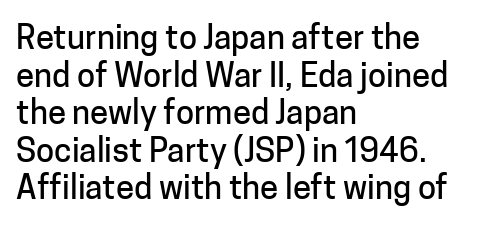
Honestly, the rows look squashed on top of each other. Do the characters align in a grid? No, the font is proportional. Honestly, the letter spacing is just normal — you wouldn't notice it. Italic: no, the glyphs are upright roman.
